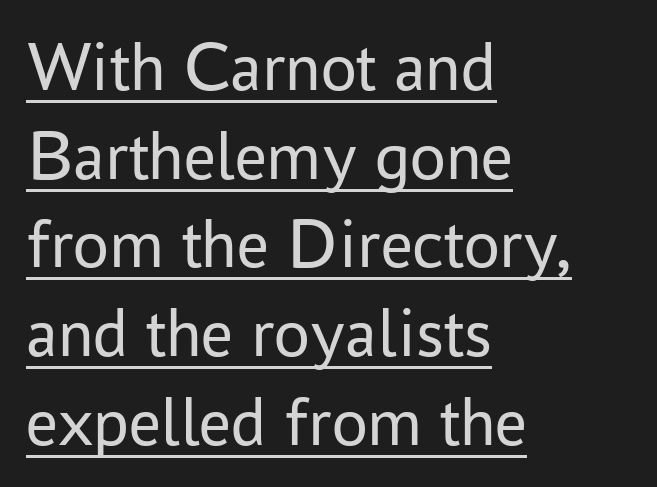
{"serif": "no", "italic": "no", "bold": "no", "weight": "regular", "width": "normal", "stroke_contrast": "low", "x_height": "medium", "monospaced": "no", "underline": "yes", "align": "left", "line_spacing": "normal", "line_spacing_ratio": 1.25, "letter_spacing": "normal", "letter_spacing_em": 0.0, "glyph_px": 71}
